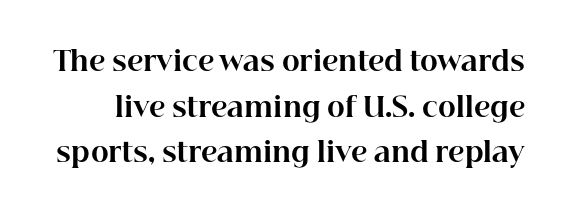
Any mark beneath the type? The region is blank. Nope, not italic — everything's standing straight. Here the glyphs are tracked normally, forming tight word shapes. Normally led — the rows are evenly, conventionally spaced. Set as a true bold cut, around the 700 mark.
